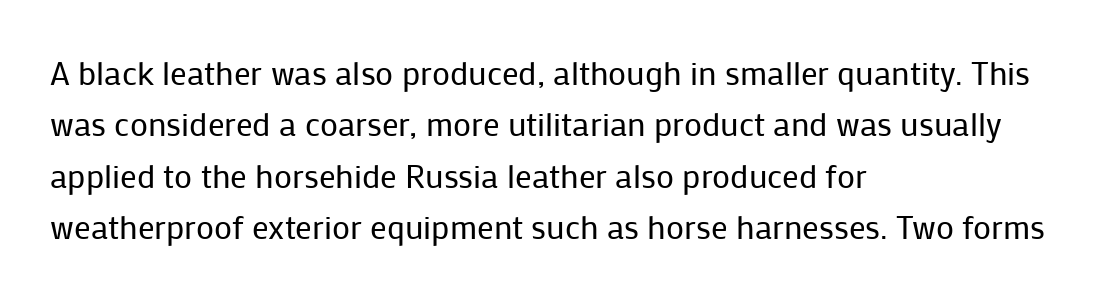
Posture: upright roman. Check under the words: just untouched page. No extra tracking has been applied to these lines. The space between consecutive lines is moderate.
